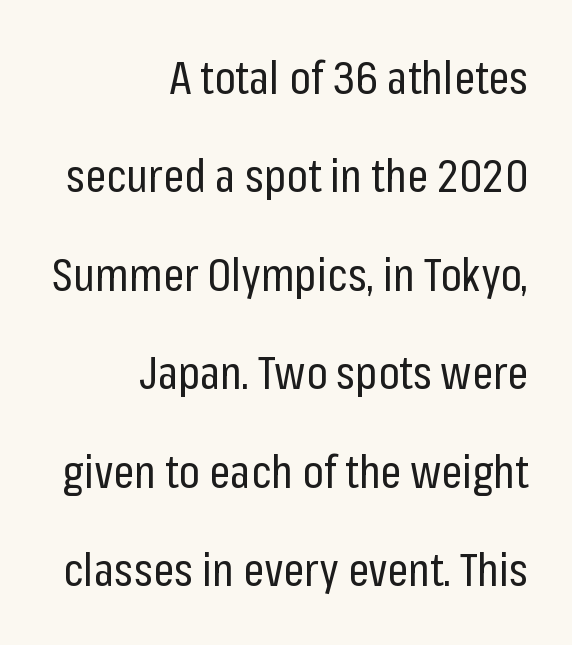
Q: Is the text bold? A: No.
Q: Is the text italic (slanted)? A: No, it is upright.
Q: Is the typeface a serif or a sans-serif typeface? A: Sans-serif.
Q: Is the text underlined? A: No.
Q: How is the paragraph aligned? A: Right-aligned.
Q: Is the spacing between letters normal or unusually wide? A: Normal.
Q: Is the spacing between lines tight, normal or loose? A: Loose.
Q: Width (condensed, normal, or wide)? A: Condensed.
Q: Stroke contrast? A: Low.
Q: x-height? A: Medium.
Q: Monospaced? A: No.
